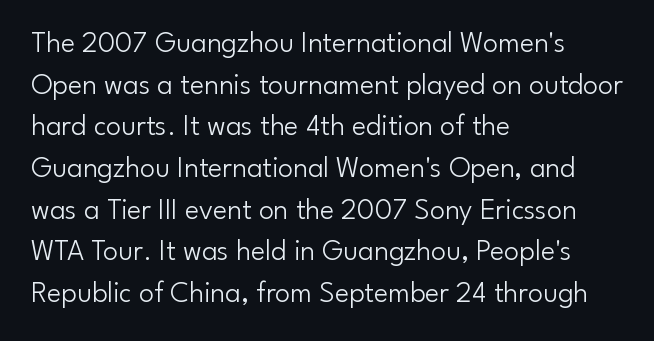
{"serif": "no", "italic": "no", "bold": "no", "weight": "light", "width": "normal", "stroke_contrast": "low", "x_height": "small", "monospaced": "no", "underline": "no", "align": "left", "line_spacing": "normal", "line_spacing_ratio": 1.39, "letter_spacing": "normal", "letter_spacing_em": 0.0, "glyph_px": 30}
